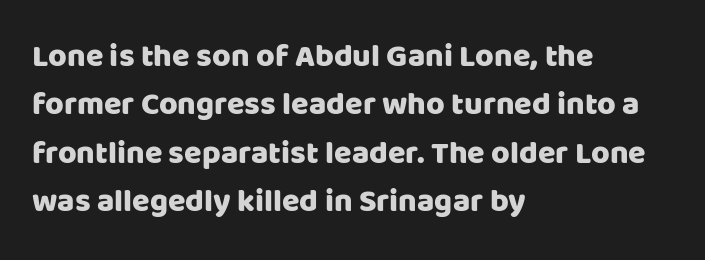
Q: Is the text italic (slanted)? A: No, it is upright.
Q: Is the typeface a serif or a sans-serif typeface? A: Sans-serif.
Q: Is the text underlined? A: No.
Q: How is the paragraph aligned? A: Left-aligned.
Q: Is the spacing between letters normal or unusually wide? A: Normal.
Q: Is the spacing between lines tight, normal or loose? A: Normal.
Q: Width (condensed, normal, or wide)? A: Normal.
Q: Stroke contrast? A: Low.
Q: x-height? A: Large.
Q: Monospaced? A: No.
